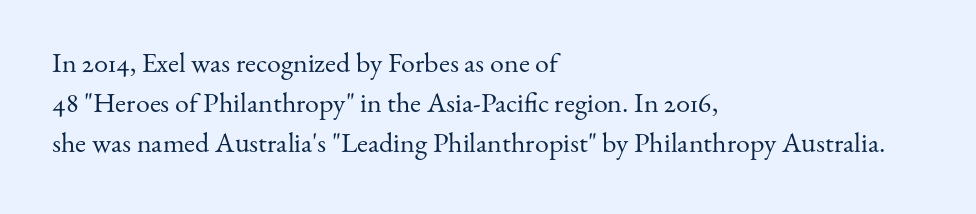
The image shows 28 px regular-weight serif type, upright; set left-aligned, normal line spacing (1.43x), normal letter spacing, not underlined; medium stroke contrast and a small x-height.
